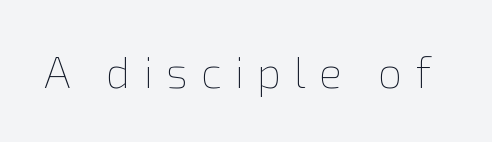
{"italic": "no", "bold": "no", "weight": "thin", "width": "normal", "x_height": "medium", "monospaced": "no", "underline": "no", "letter_spacing": "wide", "letter_spacing_em": 0.29, "glyph_px": 44}
